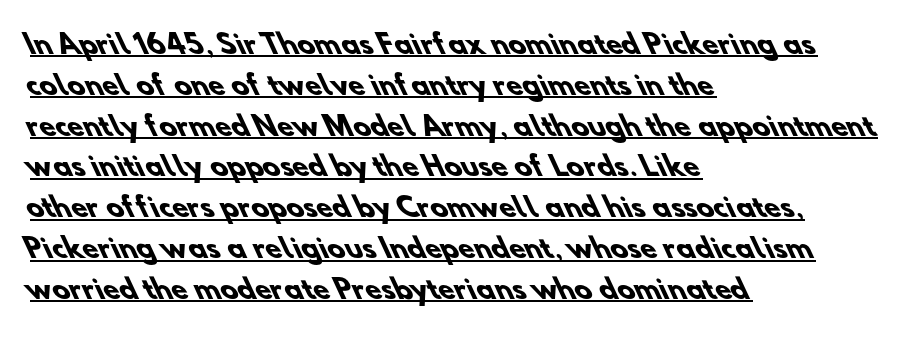
The image shows 26 px bold type; set left-aligned, normal line spacing (1.57x), normal letter spacing, underlined.
